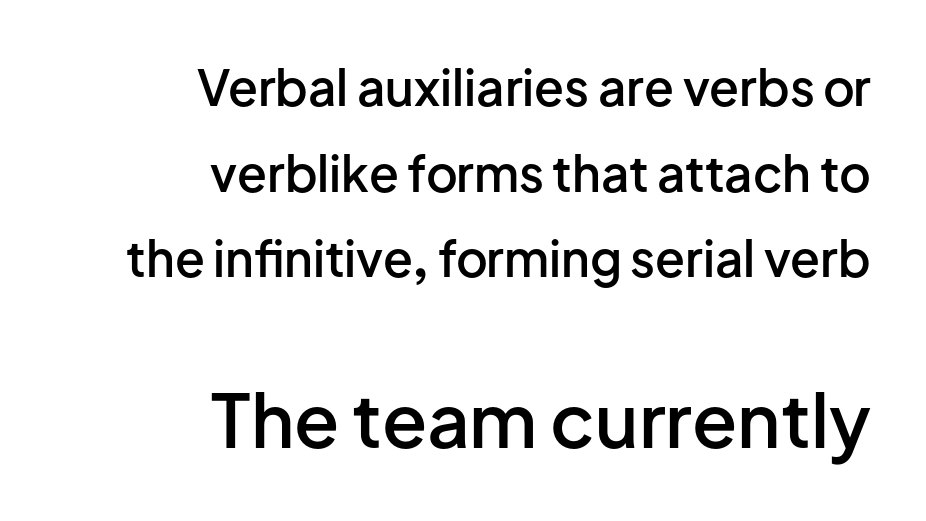
The image shows 74 px semibold sans-serif type, upright; set right-aligned, line spacing 1.75x, normal letter spacing, not underlined; the second (bottom) block is 1.51x larger; low stroke contrast and a medium x-height.
